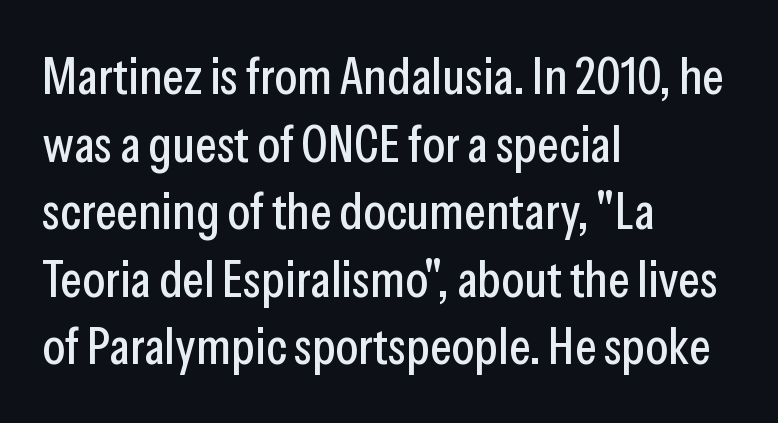
The letters stand straight up with perfectly vertical stems. You could not count columns in this text — the font is proportionally spaced. Clear beneath every line of the passage. These lines keep a tight, regular rhythm from letter to letter.
